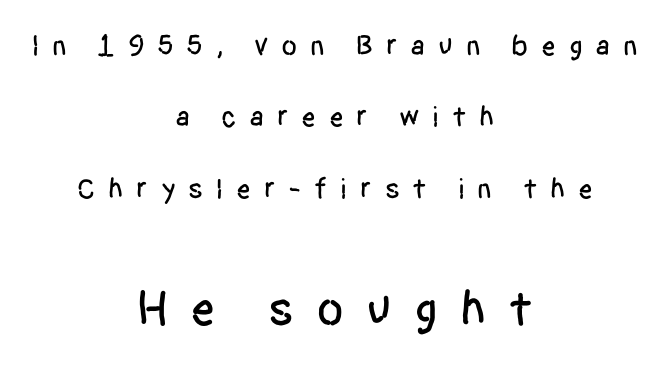
{"serif": "no", "italic": "no", "width": "condensed", "stroke_contrast": "low", "x_height": "large", "monospaced": "no", "underline": "no", "align": "center", "line_spacing": "loose", "line_spacing_ratio": 2.46, "letter_spacing": "wide", "letter_spacing_em": 0.44, "larger_block": "second", "size_ratio": 1.72, "glyph_px": 50}
